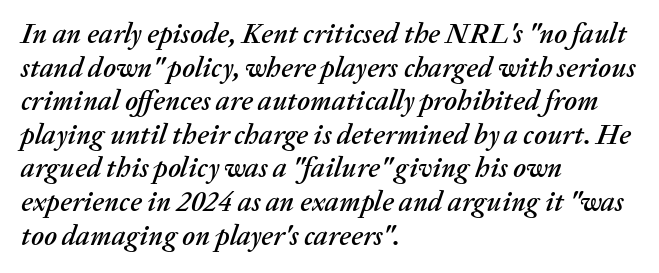
The face used here is proportionally spaced, like ordinary book or web type. Looking at the ascenders, they clearly lean. A classic flush-left, rag-right setting is used for this passage. Type without underlining. How are the letters spaced? Ordinarily, with no added tracking.
